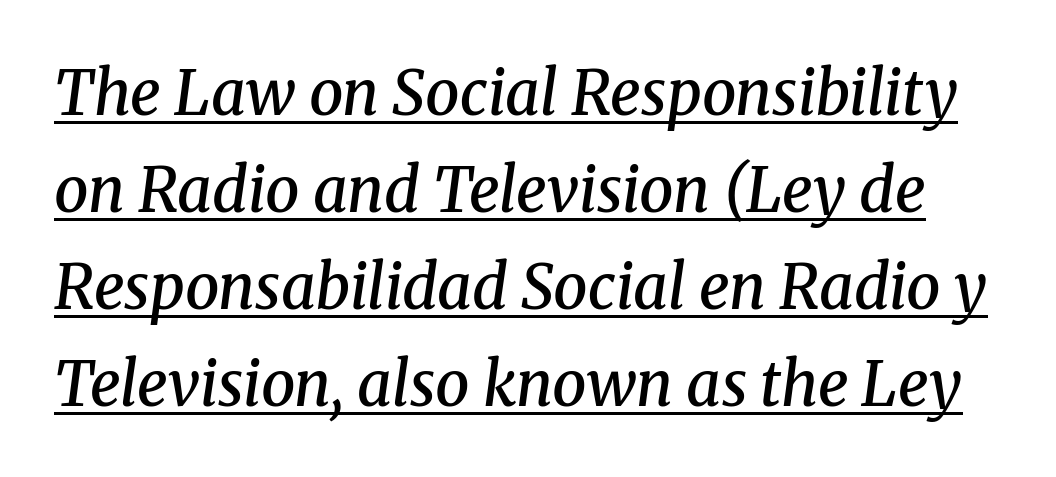
{"serif": "yes", "italic": "yes", "lean": "right", "slant_degrees": 8, "bold": "semi", "weight": "semibold", "width": "normal", "stroke_contrast": "medium", "x_height": "medium", "monospaced": "no", "underline": "yes", "line_spacing": "normal", "line_spacing_ratio": 1.59, "letter_spacing": "normal", "letter_spacing_em": 0.0, "glyph_px": 61}
